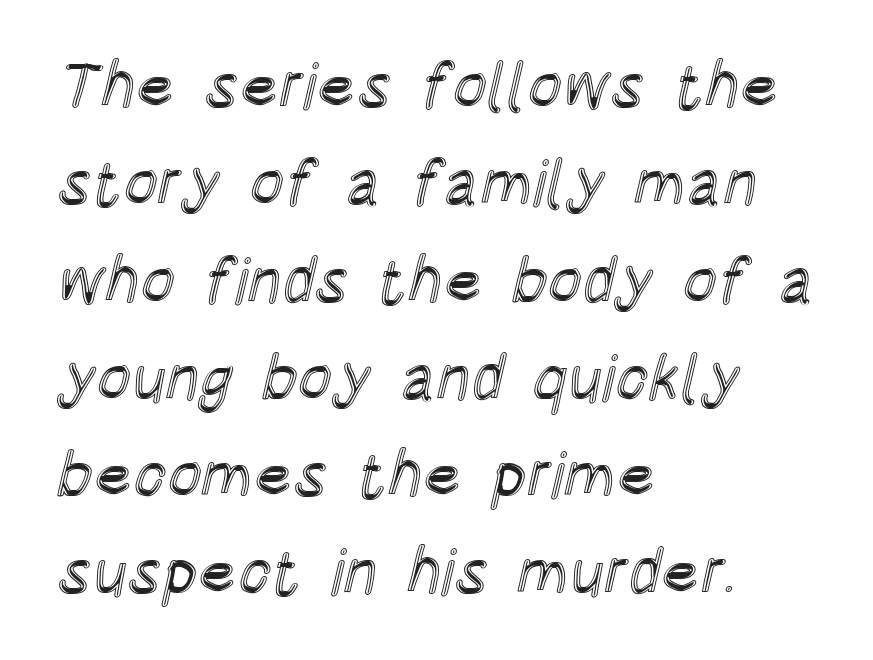
The image shows 64 px condensed type; set left-aligned, normal line spacing (1.52x), normal letter spacing, not underlined; a large x-height.
